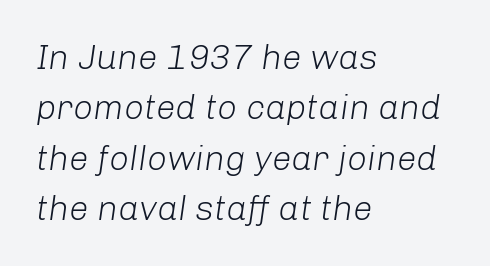
{"italic": "yes", "lean": "right", "slant_degrees": 8, "bold": "no", "weight": "light", "width": "normal", "stroke_contrast": "low", "x_height": "medium", "monospaced": "no", "underline": "no", "align": "left", "line_spacing": "normal", "line_spacing_ratio": 1.44, "letter_spacing": "normal", "letter_spacing_em": 0.0, "glyph_px": 35}
